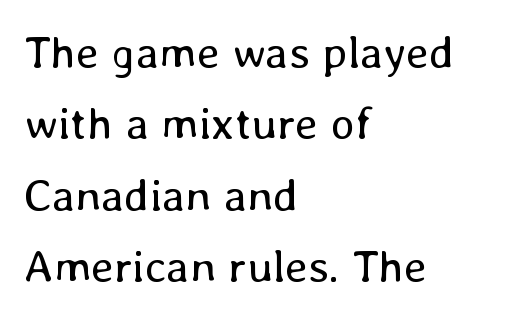
Each letter keeps its own natural width here, so spacing adapts to shape. The lines sit at an ordinary, default distance from one another. The passage shown is not bold in any degree. The lettering holds an erect, upright posture throughout. Compared with a centered layout, this one pins lines to the left instead. The gap between lines stays unmarked.
